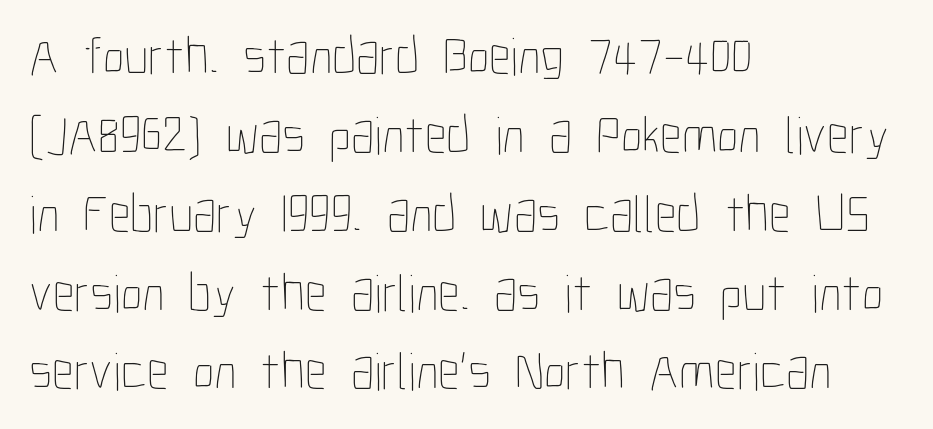
Q: Is the text bold? A: No.
Q: Is the text italic (slanted)? A: No, it is upright.
Q: Is the text underlined? A: No.
Q: How is the paragraph aligned? A: Left-aligned.
Q: Is the spacing between letters normal or unusually wide? A: Normal.
Q: Is the spacing between lines tight, normal or loose? A: Normal.
Q: Width (condensed, normal, or wide)? A: Condensed.
Q: Stroke contrast? A: Low.
Q: x-height? A: Medium.
Q: Monospaced? A: No.
